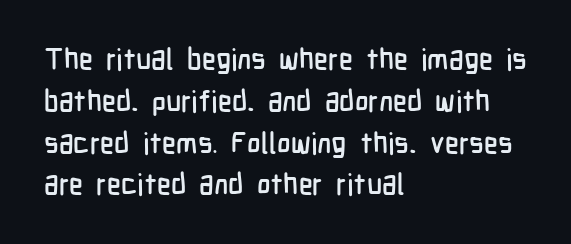
The baseline area is clear. One glance says typical: line gaps are just what's usual. Italic? Not at all — the glyphs are vertical. No feet cap the strokes, marking this as sans-serif type. The tracking reads as untouched default to a designer's eye. All the whitespace from short lines collects on the right.
